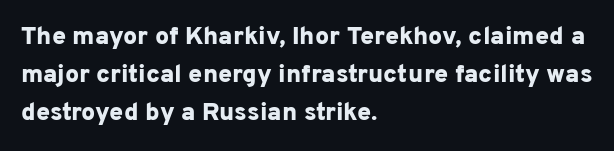
{"italic": "no", "bold": "yes", "underline": "no", "align": "left", "line_spacing": "normal", "line_spacing_ratio": 1.52, "letter_spacing": "normal", "letter_spacing_em": 0.0, "glyph_px": 25}
